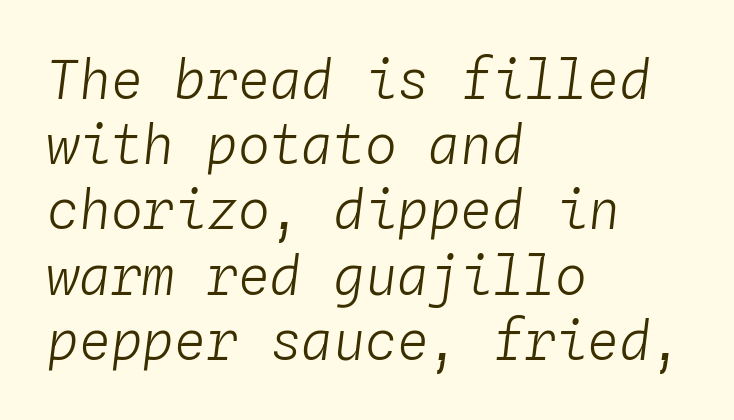
The image shows 53 px light type, italic (leaning right), monospaced; set left-aligned, line spacing 1.23x, normal letter spacing, not underlined; low stroke contrast and a medium x-height.
